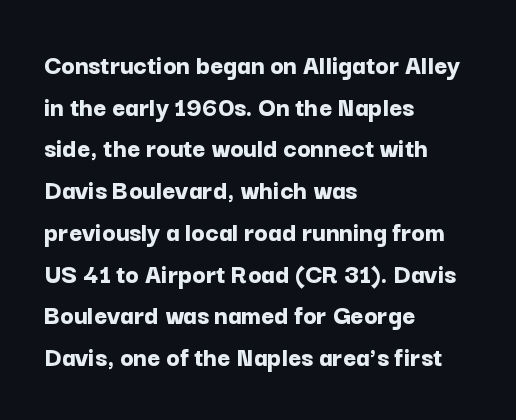
The image shows 28 px bold sans-serif type, upright; set left-aligned, normal line spacing (1.49x), normal letter spacing, not underlined; low stroke contrast and a medium x-height.
